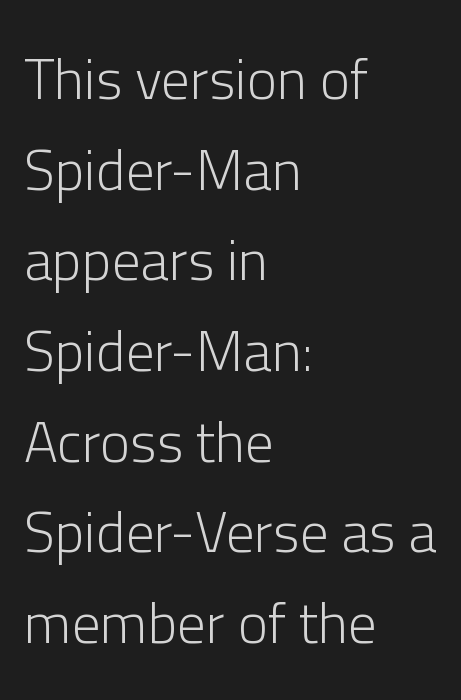
{"serif": "no", "italic": "no", "bold": "no", "weight": "light", "width": "normal", "stroke_contrast": "low", "x_height": "medium", "monospaced": "no", "underline": "no", "align": "left", "line_spacing": "normal", "line_spacing_ratio": 1.59, "letter_spacing": "normal", "letter_spacing_em": 0.0, "glyph_px": 57}
